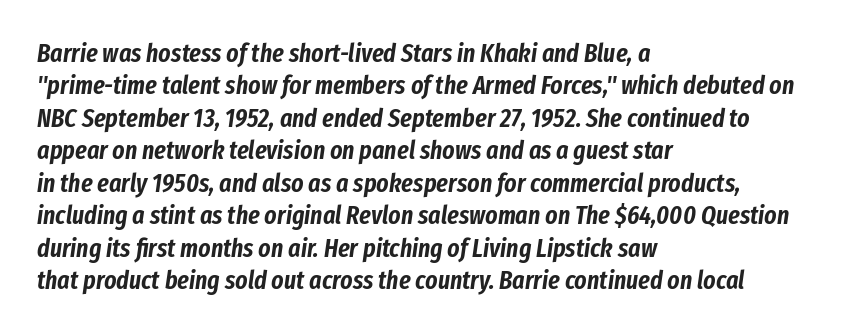
The image shows 26 px text type, italic (leaning right); set left-aligned, normal line spacing (1.25x), normal letter spacing, not underlined.
